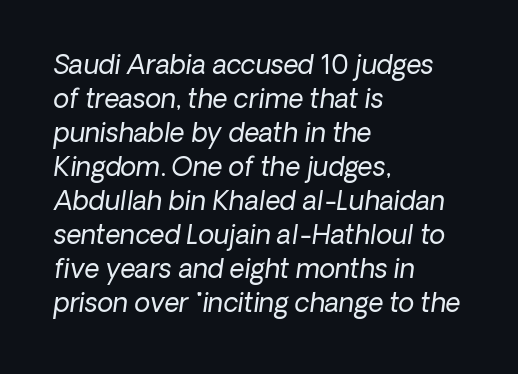
Baseline-to-baseline distance is the conventional proportion of letter height. The gaps between neighbouring characters are ordinary and unremarkable. The letters are slanted; this is an italic face. The passage is arranged the way most books set body copy — flush left.
